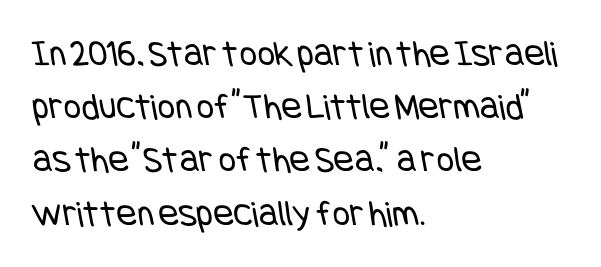
The image shows 38 px regular-weight, condensed sans-serif type; set left-aligned, normal line spacing (1.4x), normal letter spacing, not underlined; low stroke contrast and a large x-height.
